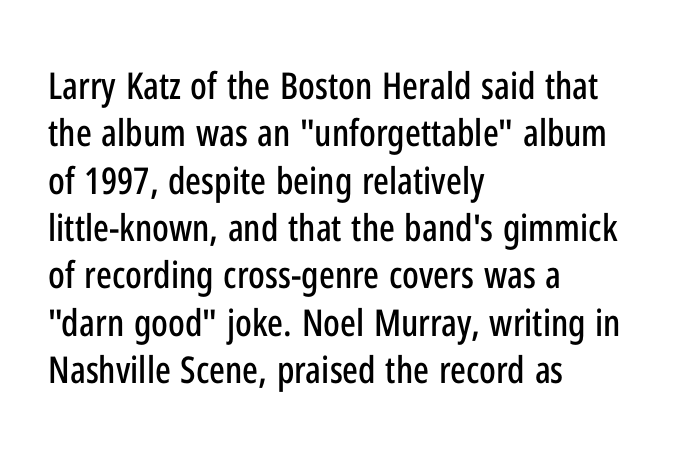
Q: Is the text italic (slanted)? A: No, it is upright.
Q: Is the typeface a serif or a sans-serif typeface? A: Sans-serif.
Q: Is the text underlined? A: No.
Q: How is the paragraph aligned? A: Left-aligned.
Q: Is the spacing between letters normal or unusually wide? A: Normal.
Q: Is the spacing between lines tight, normal or loose? A: Normal.
Q: Width (condensed, normal, or wide)? A: Condensed.
Q: Stroke contrast? A: Low.
Q: x-height? A: Medium.
Q: Monospaced? A: No.
